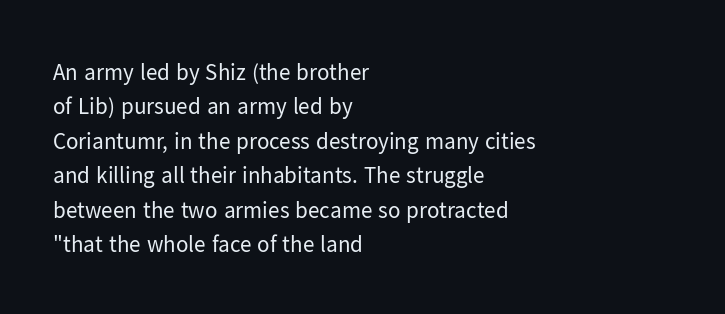
{"italic": "no", "bold": "no", "underline": "no", "align": "left", "line_spacing": "normal", "line_spacing_ratio": 1.5, "letter_spacing": "normal", "letter_spacing_em": 0.0, "glyph_px": 23}
